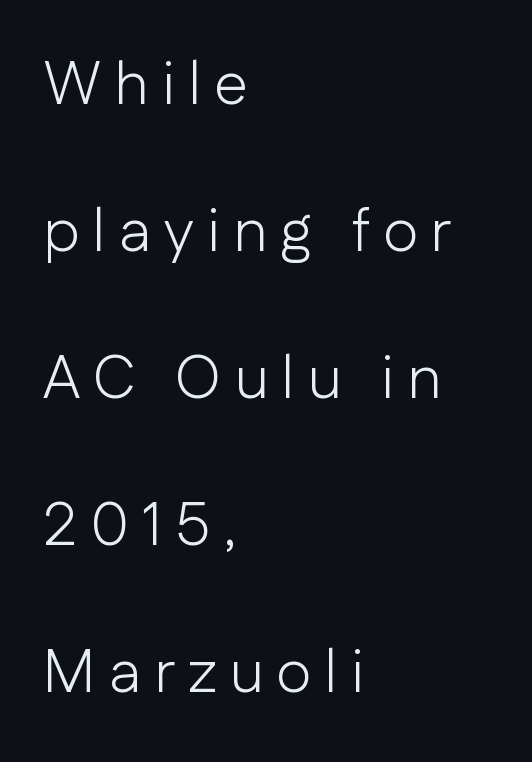
{"serif": "no", "italic": "no", "bold": "no", "weight": "light", "width": "normal", "stroke_contrast": "low", "x_height": "medium", "monospaced": "no", "underline": "no", "align": "left", "line_spacing": "loose", "line_spacing_ratio": 2.41, "letter_spacing": "wide", "letter_spacing_em": 0.21, "glyph_px": 61}
